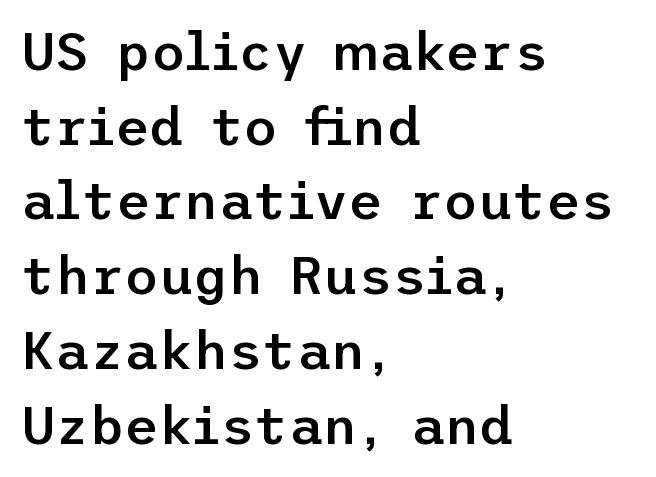
Visually the block forms a straight wall on the left and a jagged coastline on the right. The horizontal fit of the characters is conventional and even. Rule under the text: the space is simply empty. The leading is moderate, giving the passage an even texture.
